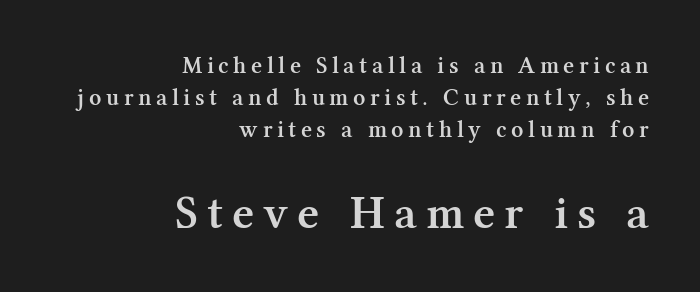
The image shows 48 px semibold serif type, upright; set right-aligned, normal line spacing (1.33x), not underlined; the second (bottom) block is 2.0x larger; medium stroke contrast and a medium x-height.
